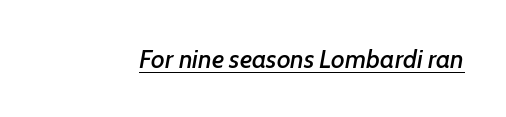
Q: Is the text italic (slanted)? A: Yes, it leans right by about 7 degrees.
Q: Is the text underlined? A: Yes.
Q: Is the spacing between letters normal or unusually wide? A: Normal.
